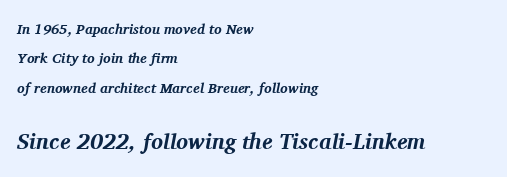
The image shows 22 px bold type, italic (leaning right); set left-aligned, loose line spacing (2.09x), normal letter spacing, not underlined; the second (bottom) block is 1.57x larger.
